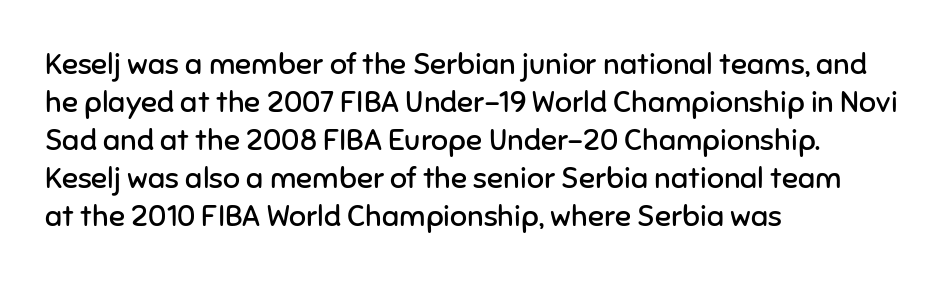
The image shows 30 px regular-weight sans-serif type, upright; set left-aligned, normal line spacing (1.27x), normal letter spacing, not underlined; low stroke contrast and a medium x-height.
